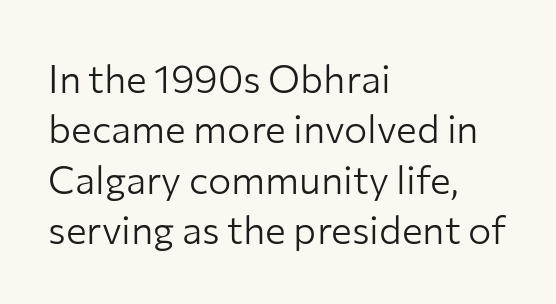
The image shows 39 px light sans-serif type, upright; set left-aligned, normal line spacing (1.29x), normal letter spacing, not underlined; low stroke contrast and a medium x-height.
